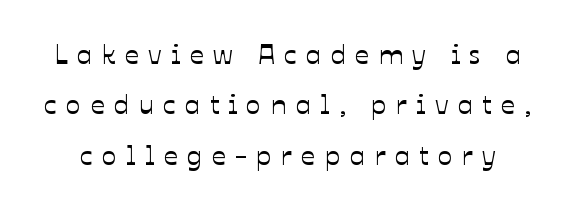
The image shows 28 px text type, upright; set line spacing 1.8x, unusually wide letter spacing (+0.33 em), not underlined; low stroke contrast and a medium x-height.
